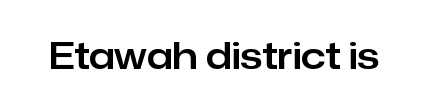
The image shows 37 px sans-serif type, upright; set normal letter spacing, not underlined; low stroke contrast and a medium x-height.
